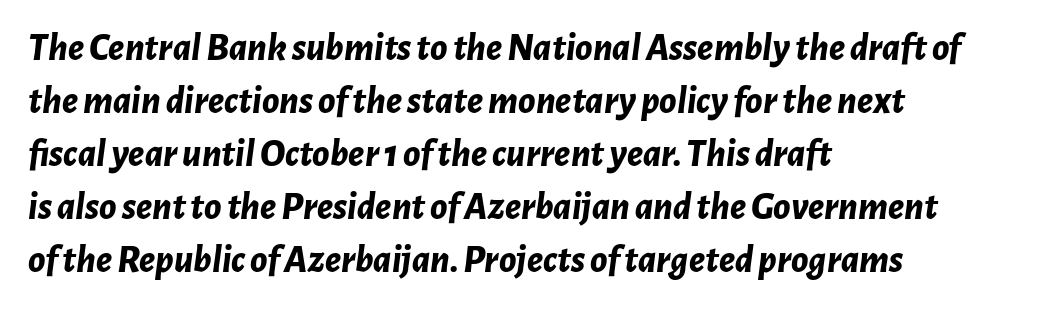
Q: Is the text bold? A: Yes.
Q: Is the text italic (slanted)? A: Yes, it leans right by about 7 degrees.
Q: Is the text underlined? A: No.
Q: How is the paragraph aligned? A: Left-aligned.
Q: Is the spacing between letters normal or unusually wide? A: Normal.
Q: Is the spacing between lines tight, normal or loose? A: Normal.
Q: Width (condensed, normal, or wide)? A: Normal.
Q: Stroke contrast? A: Low.
Q: x-height? A: Medium.
Q: Monospaced? A: No.
